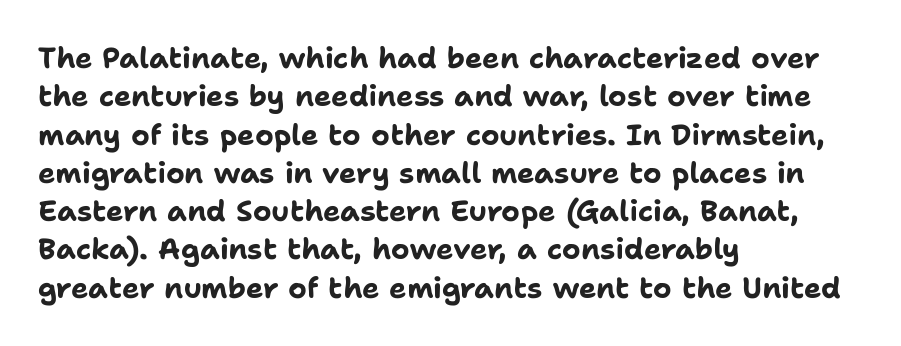
Words appear dense and cohesive because spacing is normal. I'd describe the lettering as bold — thick and assertive. Interline gaps are of average width in this sample. Each letter keeps its own natural width here, so spacing adapts to shape. This sample uses an upright cut, with every glyph sitting square on the baseline. Grotesque or geometric, the face here clearly has no serifs.
